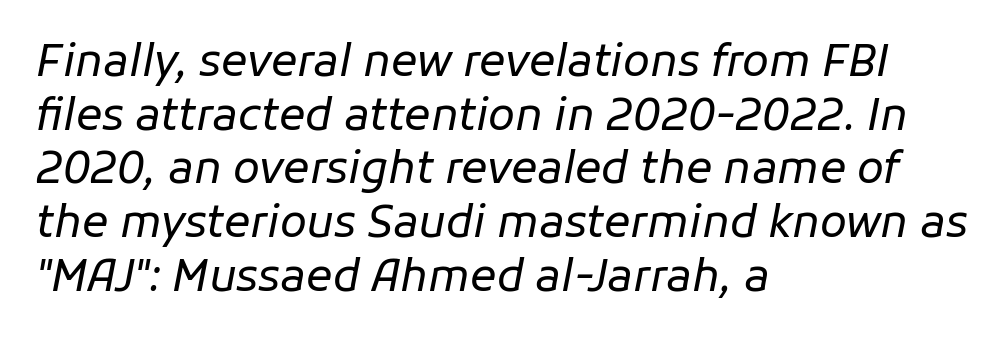
Each letter keeps its own natural width here, so spacing adapts to shape. The typography opts for an oblique posture over an upright one. The letterforms sit at book weight or below. Reading down the block, your eye returns to a fixed left position each line.
